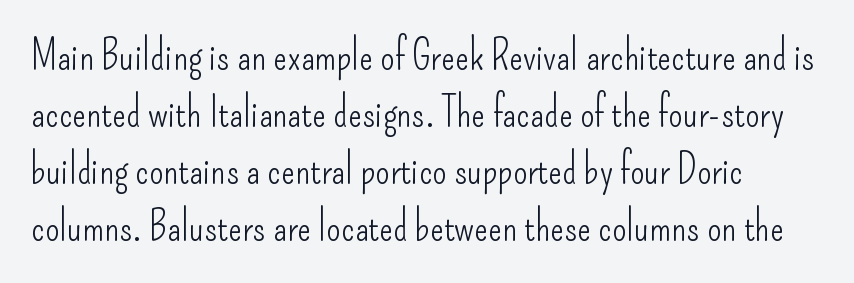
Q: Is the text bold? A: No.
Q: Is the text italic (slanted)? A: No, it is upright.
Q: Is the typeface a serif or a sans-serif typeface? A: Sans-serif.
Q: Is the text underlined? A: No.
Q: How is the paragraph aligned? A: Left-aligned.
Q: Is the spacing between letters normal or unusually wide? A: Normal.
Q: Is the spacing between lines tight, normal or loose? A: Normal.
Q: Width (condensed, normal, or wide)? A: Condensed.
Q: Stroke contrast? A: Low.
Q: x-height? A: Small.
Q: Monospaced? A: No.
